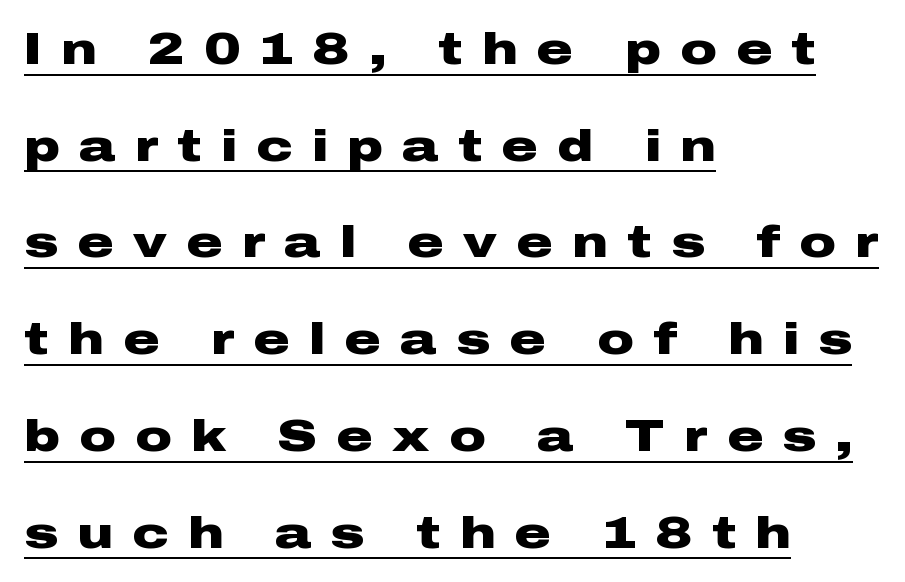
Notice how a bar underscores the lettering throughout. The characters display no serif detailing; their extremities are plain. Leftover space on each line is placed entirely after the last word. On the weight axis this lands at bold, roughly 700. The rendering uses a large line-height, opening up the rows. Note the varied advance widths — an 'i' is clearly narrower than an 'm'.
